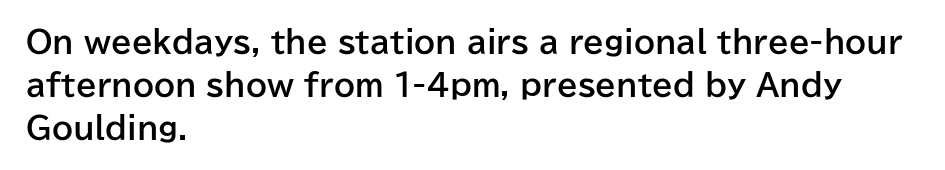
The image shows 30 px bold sans-serif type, upright; set left-aligned, normal line spacing (1.44x), normal letter spacing, not underlined; low stroke contrast and a medium x-height.
